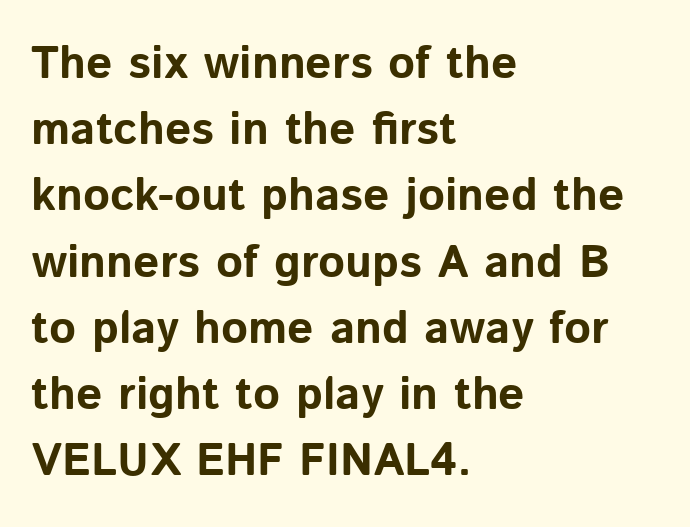
The image shows 46 px bold sans-serif type, upright; set left-aligned, normal line spacing (1.44x), normal letter spacing, not underlined; low stroke contrast and a medium x-height.
